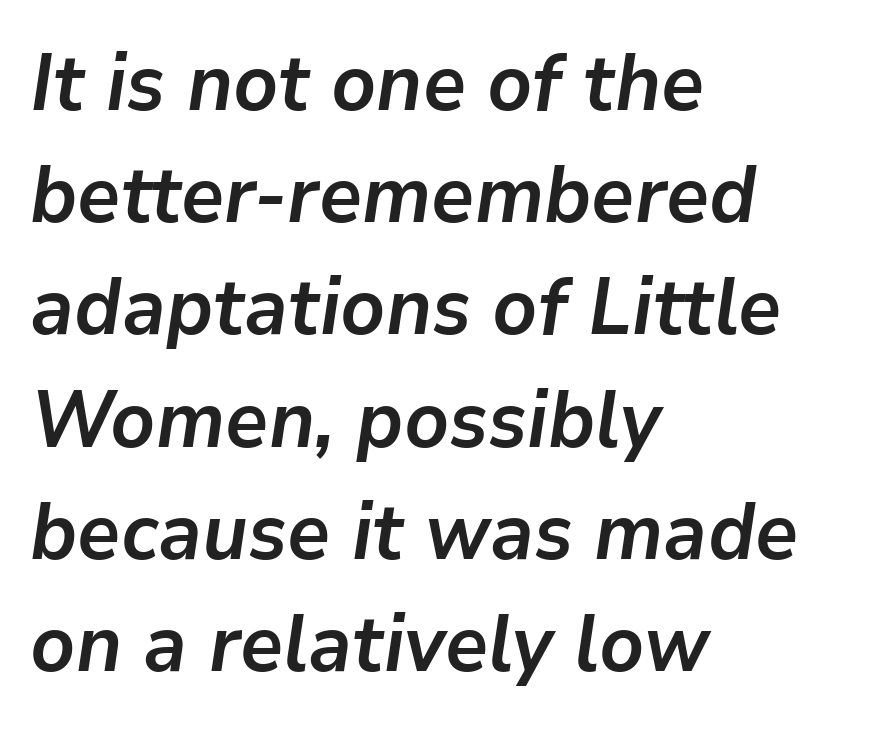
Q: Is the text bold? A: Yes.
Q: Is the text italic (slanted)? A: Yes, it leans right by about 9 degrees.
Q: Is the text underlined? A: No.
Q: How is the paragraph aligned? A: Left-aligned.
Q: Is the spacing between letters normal or unusually wide? A: Normal.
Q: Is the spacing between lines tight, normal or loose? A: Normal.
Q: Width (condensed, normal, or wide)? A: Normal.
Q: Stroke contrast? A: Low.
Q: x-height? A: Medium.
Q: Monospaced? A: No.
